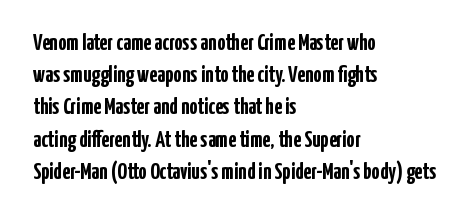
{"italic": "no", "bold": "yes", "underline": "no", "align": "left", "line_spacing": "normal", "line_spacing_ratio": 1.4, "letter_spacing": "normal", "letter_spacing_em": 0.0, "glyph_px": 23}
